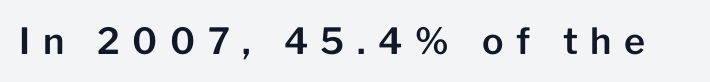
{"serif": "no", "italic": "no", "width": "normal", "stroke_contrast": "low", "x_height": "medium", "monospaced": "no", "underline": "no", "letter_spacing": "wide", "letter_spacing_em": 0.35, "glyph_px": 36}
